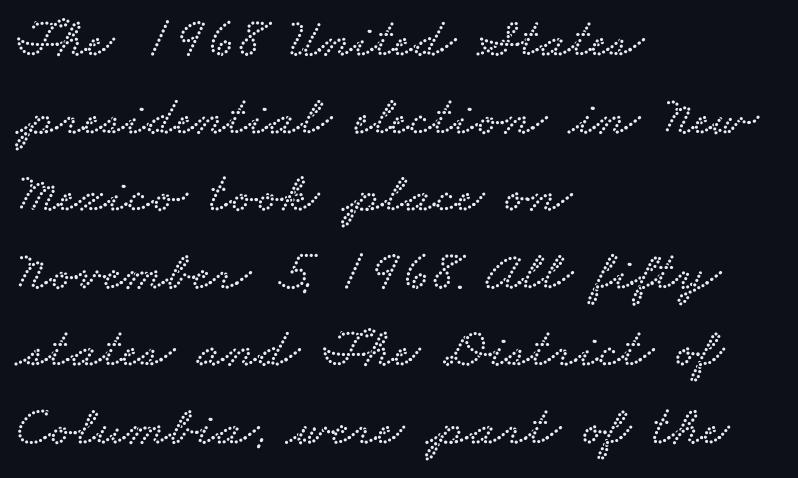
The image shows 57 px wide serif type; set left-aligned, normal line spacing (1.36x), normal letter spacing, not underlined; low stroke contrast and a small x-height.
